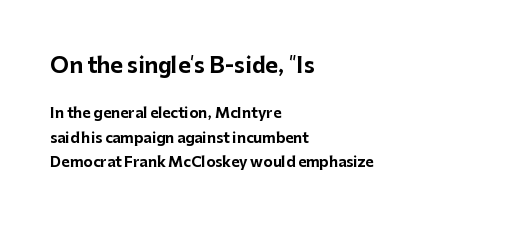
One-word summary of the alignment: left. The rendering uses a bold face; every stroke is thick and dark. Type size steps down from the first block to the second. Honestly, there is no underline to notice here at all. The lettering stays uniformly vertical, giving the passage a roman look.
